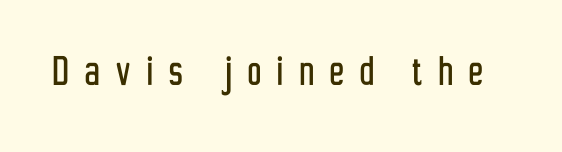
Q: Is the text italic (slanted)? A: No, it is upright.
Q: Is the typeface a serif or a sans-serif typeface? A: Sans-serif.
Q: Is the text underlined? A: No.
Q: Is the spacing between letters normal or unusually wide? A: Unusually wide.
Q: Width (condensed, normal, or wide)? A: Condensed.
Q: Stroke contrast? A: Low.
Q: x-height? A: Medium.
Q: Monospaced? A: No.
